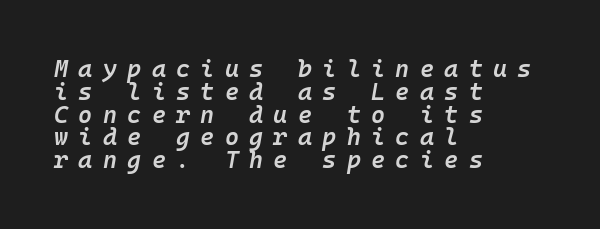
Q: Is the text bold? A: Semi-bold.
Q: Is the text italic (slanted)? A: Yes, it leans right by about 10 degrees.
Q: Is the text underlined? A: No.
Q: How is the paragraph aligned? A: Left-aligned.
Q: Is the spacing between letters normal or unusually wide? A: Unusually wide.
Q: Is the spacing between lines tight, normal or loose? A: Tight.
